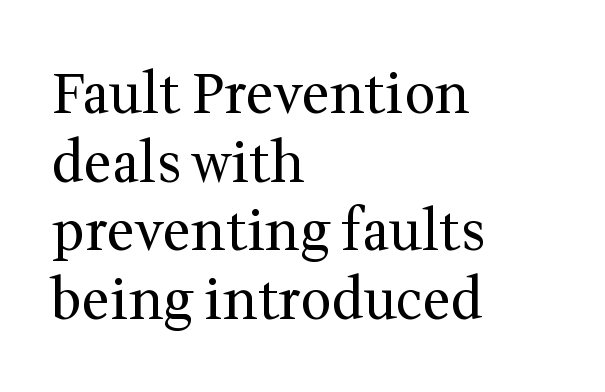
The image shows 55 px regular-weight serif type, upright; set left-aligned, normal line spacing (1.25x), normal letter spacing, not underlined; medium stroke contrast and a medium x-height.
